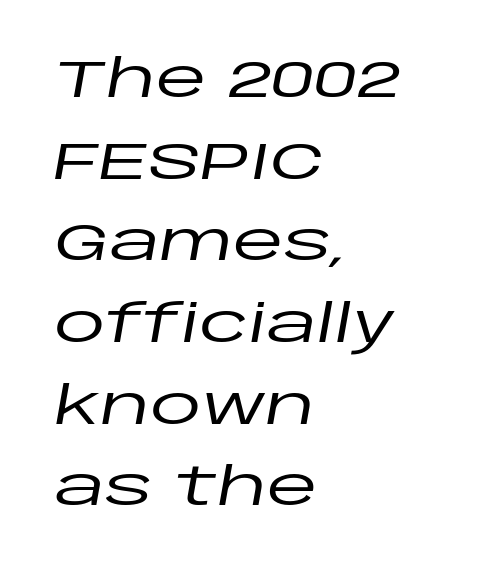
Would a proofreader flag this as italicized? Yes. These lines stack with their left ends in a neat column. Evenly set lines give the paragraph a standard silhouette. Check under the words: just untouched page.
